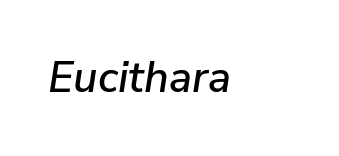
The horizontal fit of the characters is conventional and even. Words float on clear page, feet unadorned. This is oblique type, the kind used for emphasis or titles. Character widths vary here, with narrow letters taking less room than wide ones.
